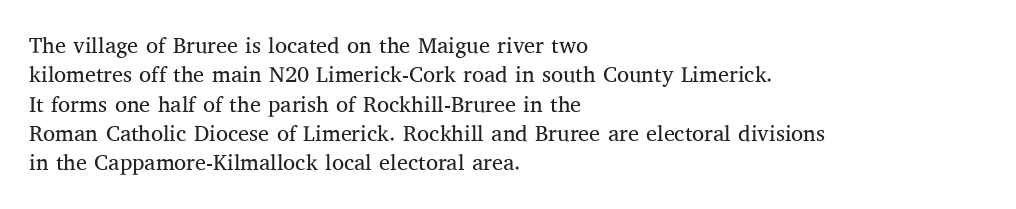
The image shows 22 px text type, upright; set left-aligned, normal line spacing (1.33x), normal letter spacing, not underlined.
